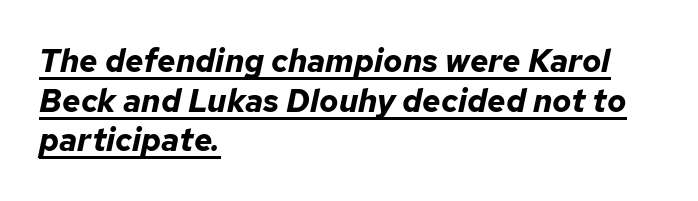
{"italic": "yes", "lean": "right", "slant_degrees": 12, "bold": "yes", "weight": "bold", "width": "normal", "stroke_contrast": "low", "x_height": "medium", "monospaced": "no", "underline": "yes", "align": "left", "line_spacing_ratio": 1.24, "letter_spacing": "normal", "letter_spacing_em": 0.0, "glyph_px": 32}
